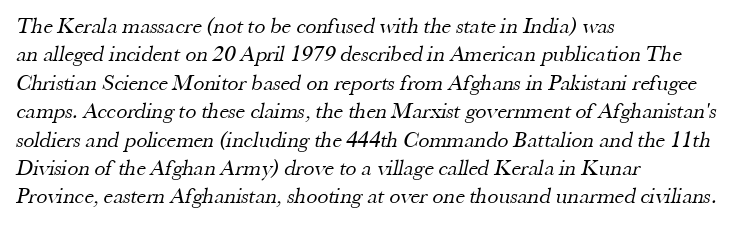
The image shows 22 px text type; set left-aligned, normal line spacing (1.29x), normal letter spacing, not underlined.
